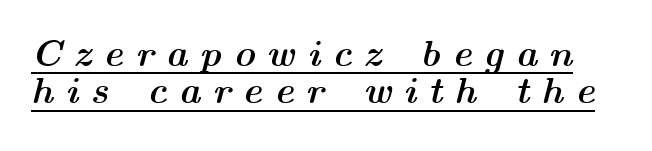
The image shows 37 px semibold, wide type, italic (leaning right); set tight line spacing (1.01x), unusually wide letter spacing (+0.32 em), underlined; medium stroke contrast and a medium x-height.
